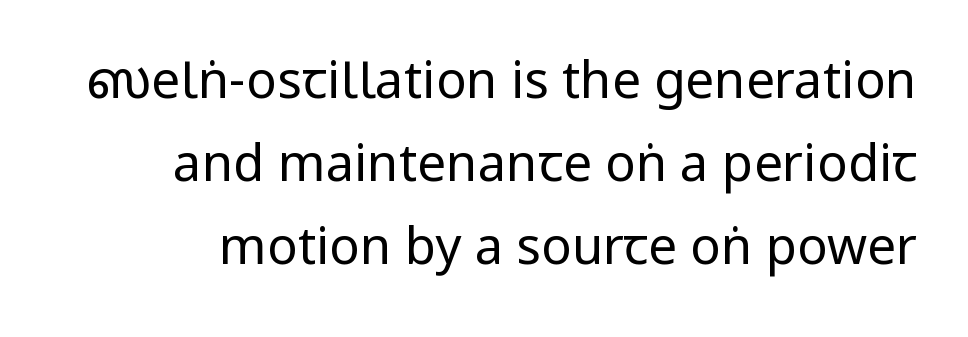
The image shows 51 px regular-weight, condensed sans-serif type, upright; set normal line spacing (1.63x), normal letter spacing, not underlined; low stroke contrast.
